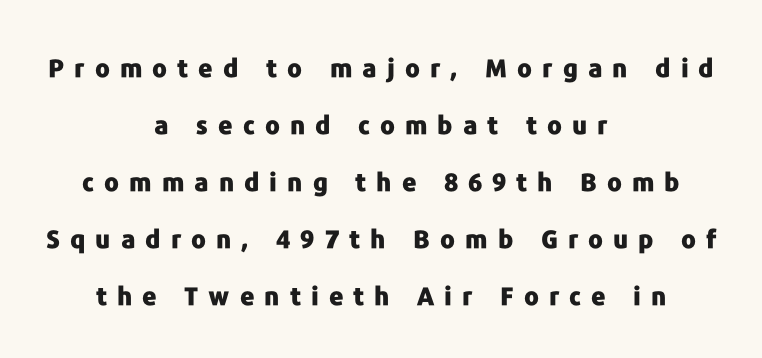
{"italic": "no", "bold": "yes", "underline": "no", "align": "center", "line_spacing": "loose", "line_spacing_ratio": 2.28, "letter_spacing": "wide", "letter_spacing_em": 0.4, "glyph_px": 25}
